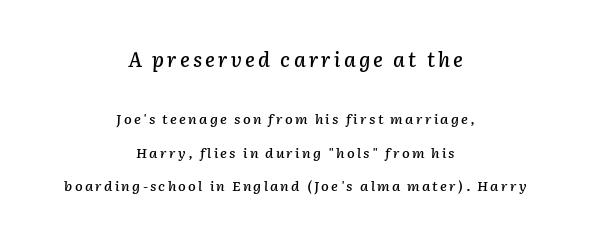
Q: Is the text italic (slanted)? A: Yes, it leans right by about 2 degrees.
Q: Is the text underlined? A: No.
Q: How is the paragraph aligned? A: Centered.
Q: Is the spacing between lines tight, normal or loose? A: Loose.
Q: Which block of text is set in a larger size, the first (top) or the second (bottom)? A: The first (top) one.
